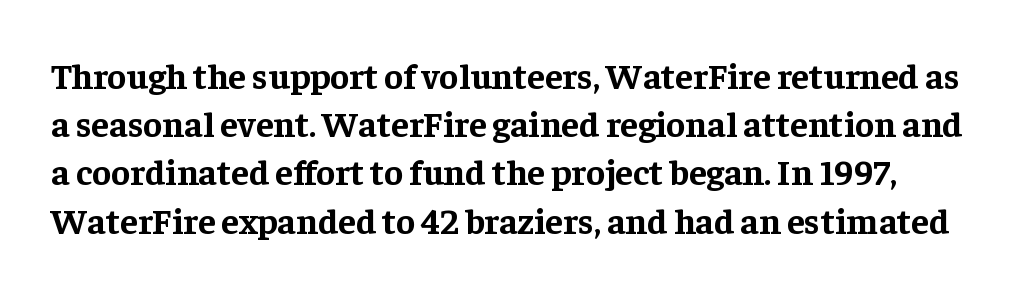
{"serif": "yes", "italic": "no", "bold": "yes", "weight": "bold", "width": "normal", "stroke_contrast": "low", "x_height": "medium", "monospaced": "no", "underline": "no", "line_spacing": "normal", "line_spacing_ratio": 1.34, "letter_spacing": "normal", "letter_spacing_em": 0.0, "glyph_px": 36}
